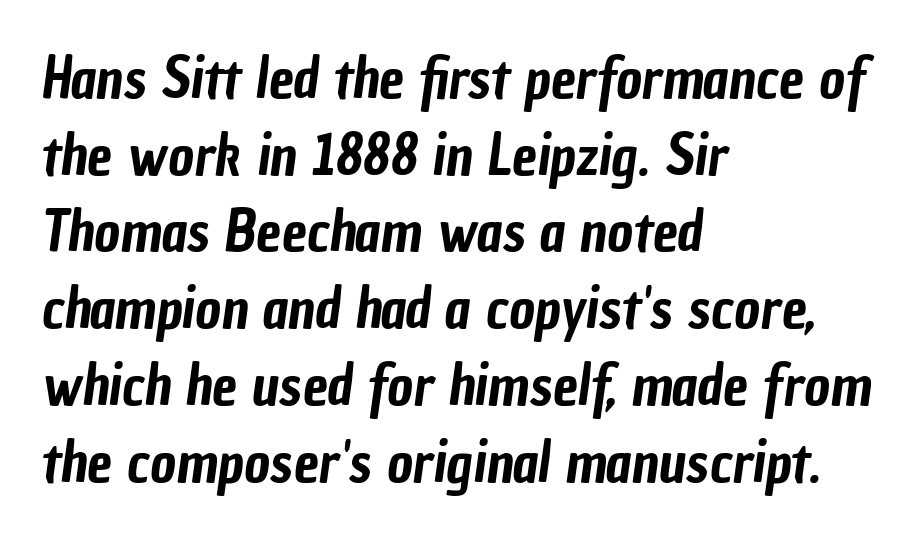
The designer left line spacing at the default. The letters sit at their default tracking, neither squeezed nor spread. The string is rendered with underlining switched off. Look at the bottom of the vertical strokes: they stop flat, with no serifs. The paragraph shown leans on its left margin.
